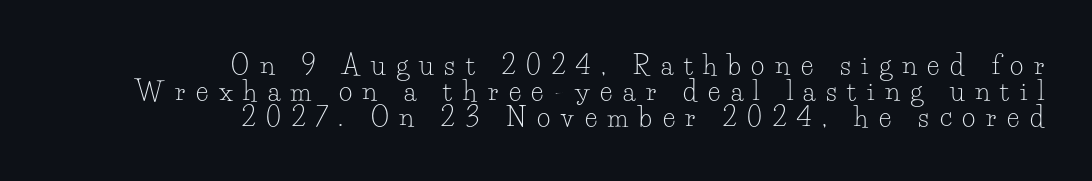
Descender tails drop into unmarked territory. Designer's note — italics off, roman on. Is the letter spacing exaggerated? Yes — the characters are pushed far apart. The leading is snug, giving the passage a crowded texture. Stems here are at most as thick as an everyday book face.
